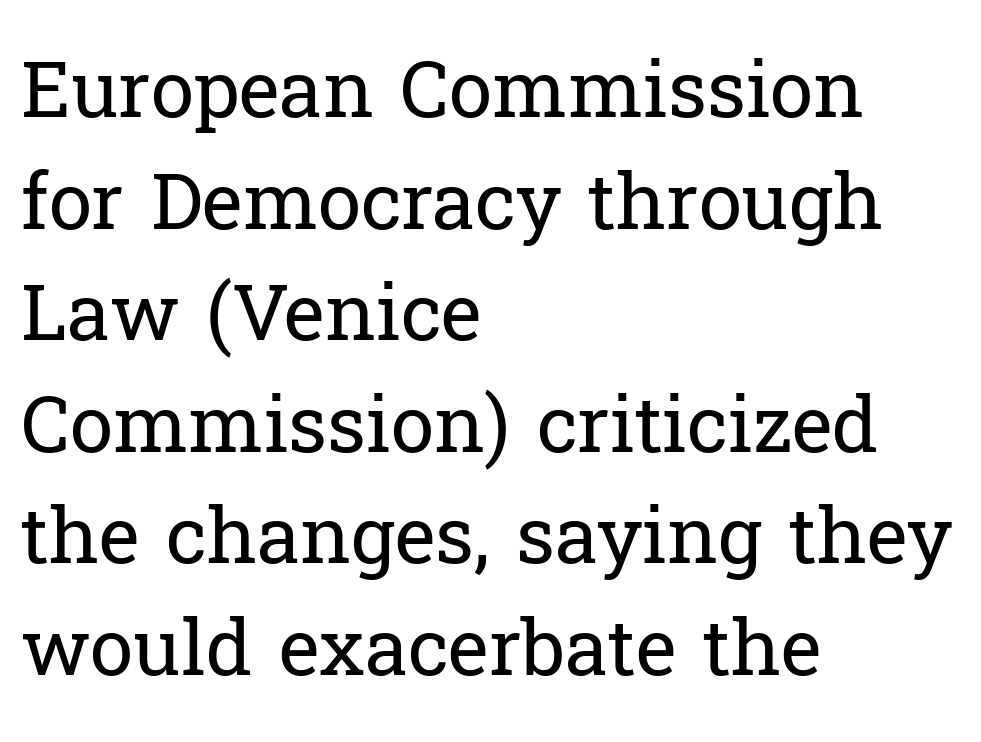
The image shows 78 px regular-weight serif type, upright; set left-aligned, normal line spacing (1.43x), normal letter spacing, not underlined; low stroke contrast and a medium x-height.
